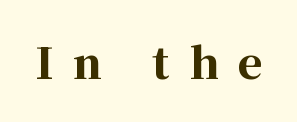
Q: Is the text bold? A: Yes.
Q: Is the text italic (slanted)? A: No, it is upright.
Q: Is the typeface a serif or a sans-serif typeface? A: Serif.
Q: Is the text underlined? A: No.
Q: Is the spacing between letters normal or unusually wide? A: Unusually wide.
Q: Width (condensed, normal, or wide)? A: Normal.
Q: Stroke contrast? A: High.
Q: x-height? A: Medium.
Q: Monospaced? A: No.
